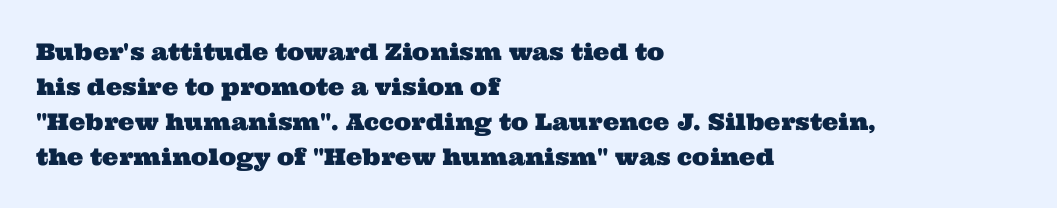
Line starts are locked; line ends wander. Summary of vertical rhythm: regular, with standard interline spacing. What stands out about the letter spacing? Nothing — it is the standard amount. Each row of text sits above clean, open space.
